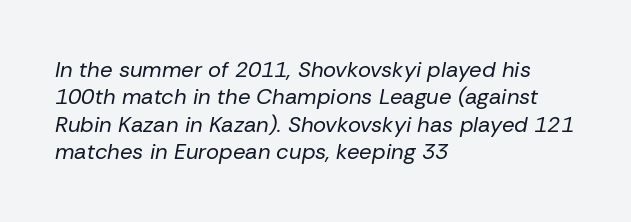
These glyphs show unthickened strokes, regular width or finer. Tracking here is standard; glyphs follow each other at the usual distance. Rendered with sloped, italic letterforms. A student would call this left alignment; a typographer would say flush left, rag right.
